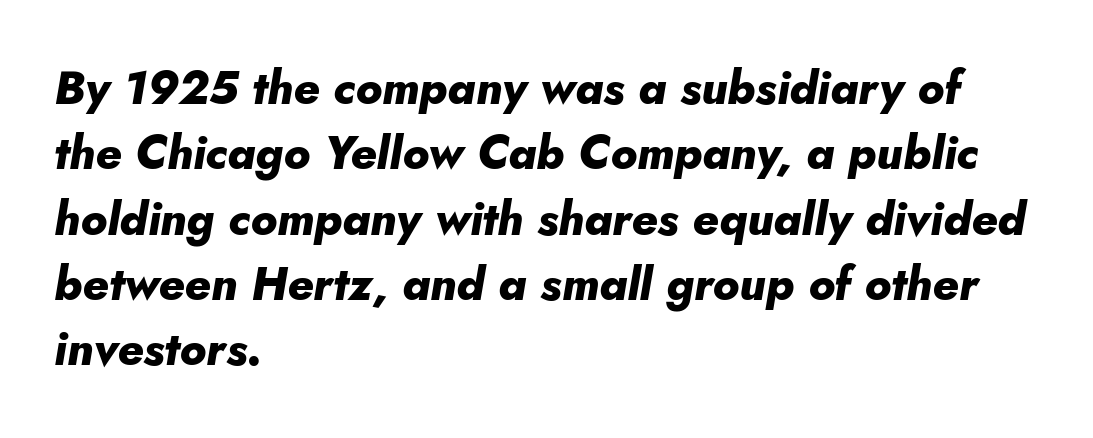
The image shows 46 px heavy type, italic (leaning right); set left-aligned, normal line spacing (1.42x), normal letter spacing, not underlined; low stroke contrast and a small x-height.
